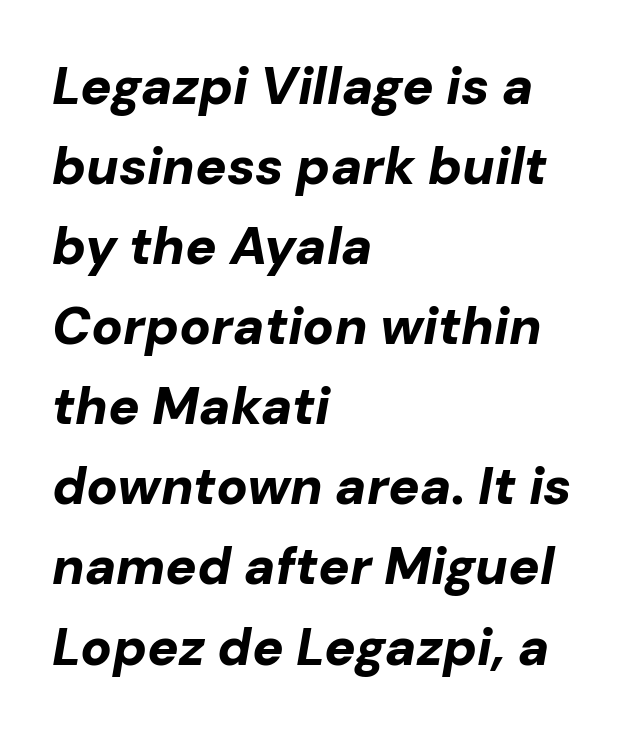
What's the leading like? Ordinary, nothing unusual. As a designer I'd log this as weight 700, bold. This sample uses plain, unmodified letter spacing. This sample has the flowing, uneven cadence of proportional lettering. One-word summary of the alignment: left. Clear beneath every line of the passage.
